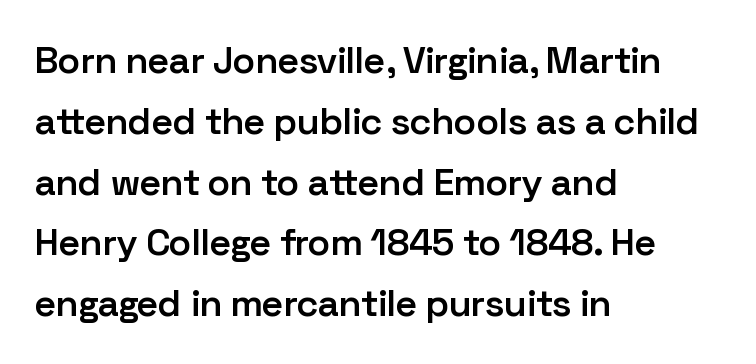
{"serif": "no", "italic": "no", "bold": "semi", "weight": "semibold", "width": "normal", "stroke_contrast": "low", "x_height": "medium", "monospaced": "no", "underline": "no", "align": "left", "line_spacing": "normal", "line_spacing_ratio": 1.6, "letter_spacing": "normal", "letter_spacing_em": 0.0, "glyph_px": 38}
